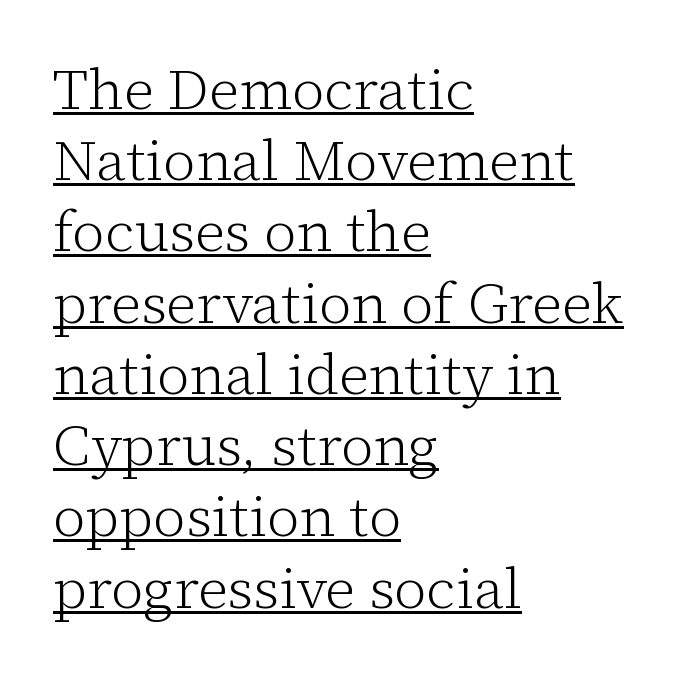
{"serif": "yes", "italic": "no", "bold": "no", "weight": "light", "width": "normal", "stroke_contrast": "low", "x_height": "medium", "monospaced": "no", "underline": "yes", "align": "left", "line_spacing": "normal", "line_spacing_ratio": 1.25, "letter_spacing": "normal", "letter_spacing_em": 0.0, "glyph_px": 57}
